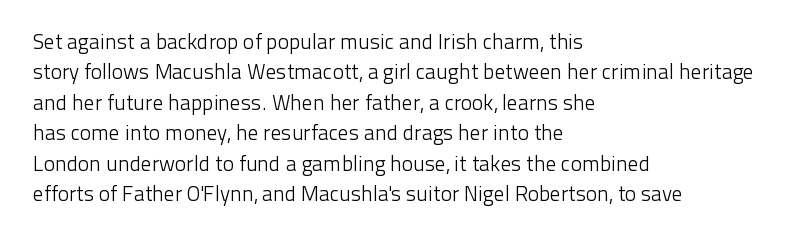
Q: Is the text bold? A: No.
Q: Is the text italic (slanted)? A: No, it is upright.
Q: Is the text underlined? A: No.
Q: How is the paragraph aligned? A: Left-aligned.
Q: Is the spacing between letters normal or unusually wide? A: Normal.
Q: Is the spacing between lines tight, normal or loose? A: Normal.
